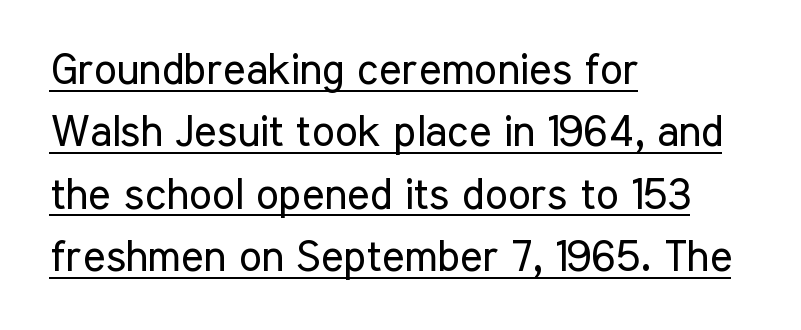
{"serif": "no", "italic": "no", "bold": "no", "weight": "regular", "width": "condensed", "stroke_contrast": "low", "x_height": "medium", "monospaced": "no", "underline": "yes", "align": "left", "line_spacing": "normal", "line_spacing_ratio": 1.45, "letter_spacing": "normal", "letter_spacing_em": 0.0, "glyph_px": 43}
